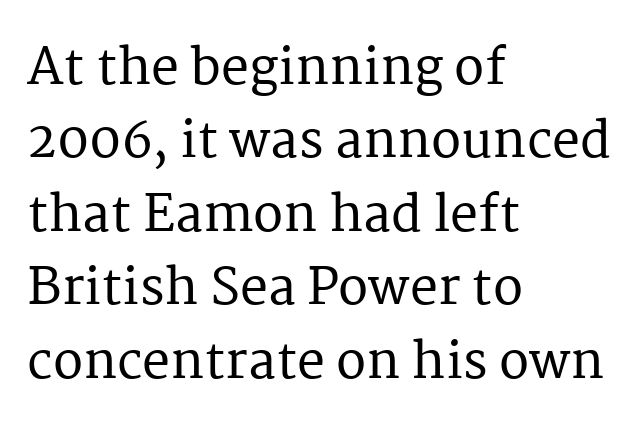
Normally led — the rows are evenly, conventionally spaced. The words here are not underlined. The ragged edge is on the right, which tells us the setting is flush left. Italic: no, the glyphs are upright roman.
